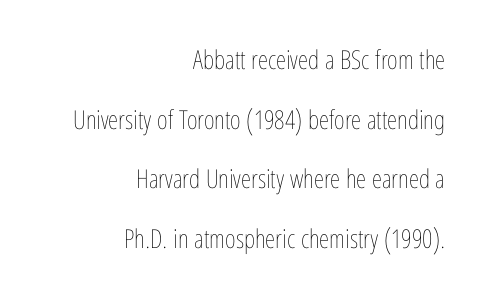
Regarding leading, the lines here are spaced well apart. If you drew a ruler down the right edge, every line would touch it. Glance below the letters and you will spot only blank space. Compared with typical body copy, the letter spacing here is the same.
